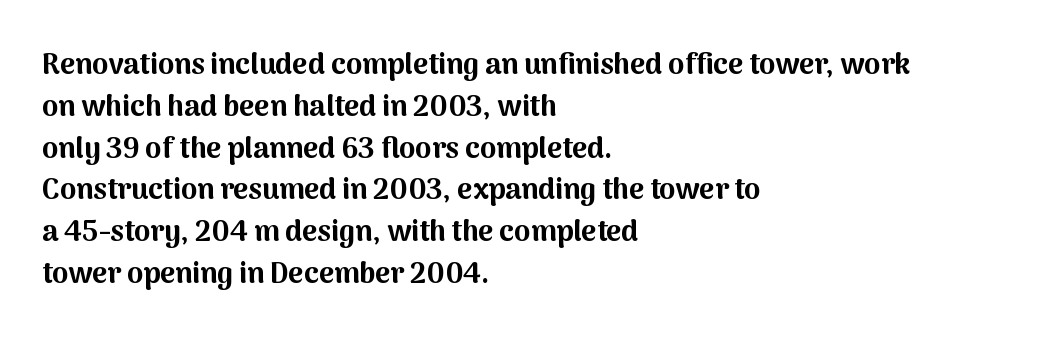
{"serif": "no", "italic": "no", "bold": "yes", "weight": "bold", "width": "normal", "stroke_contrast": "medium", "x_height": "medium", "monospaced": "no", "underline": "no", "align": "left", "line_spacing": "normal", "line_spacing_ratio": 1.44, "letter_spacing": "normal", "letter_spacing_em": 0.0, "glyph_px": 29}
